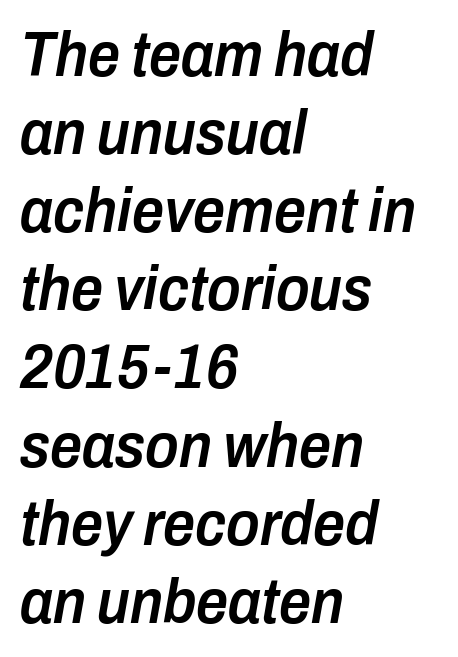
The image shows 63 px semibold, condensed type, italic (leaning right); set left-aligned, line spacing 1.24x, normal letter spacing, not underlined; low stroke contrast and a medium x-height.
